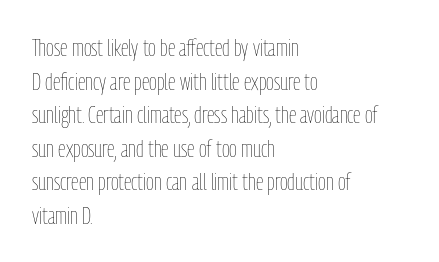
Q: Is the text bold? A: No.
Q: Is the text italic (slanted)? A: No, it is upright.
Q: Is the text underlined? A: No.
Q: How is the paragraph aligned? A: Left-aligned.
Q: Is the spacing between letters normal or unusually wide? A: Normal.
Q: Is the spacing between lines tight, normal or loose? A: Normal.
